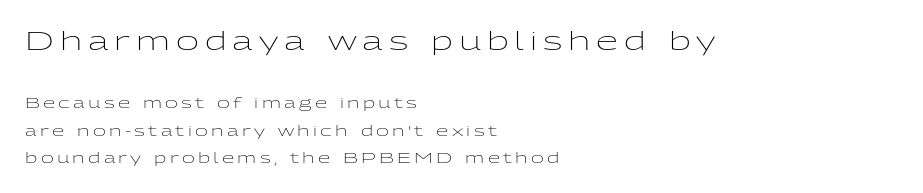
The image shows 25 px text type, upright; set left-aligned, loose line spacing (1.97x), unusually wide letter spacing (+0.24 em), not underlined; the first (top) block is 1.79x larger.
